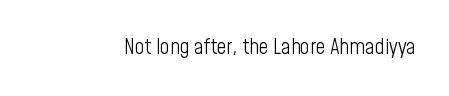
The image shows 21 px text type, upright; set normal letter spacing, not underlined.
